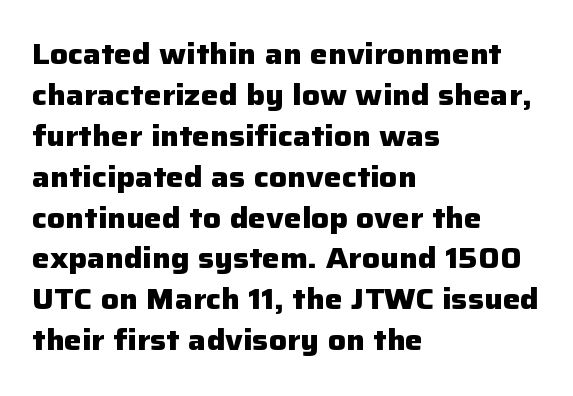
The image shows 28 px heavy sans-serif type, upright; set left-aligned, normal line spacing (1.46x), normal letter spacing, not underlined; low stroke contrast and a medium x-height.
